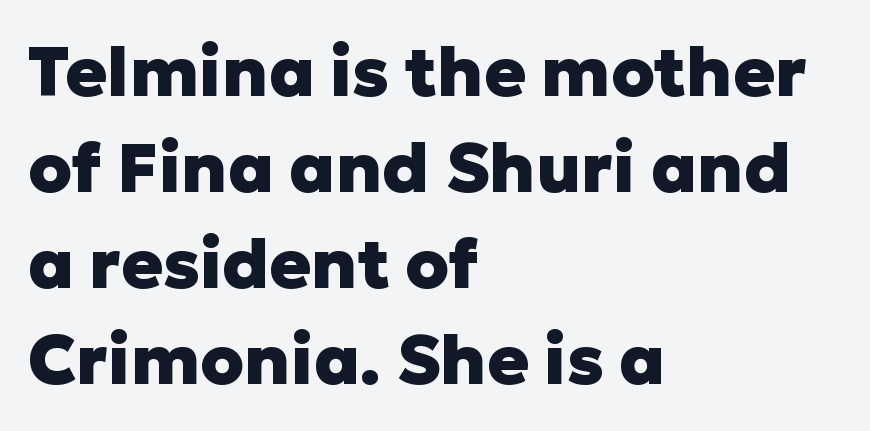
These lines stack with their left ends in a neat column. A bare baseline throughout the passage. The rendering uses natural spacing where letterforms have individual widths. The glyphs in this specimen are sans serif. One glance says typical: line gaps are just what's usual. Heft: maximum for text — a bold.
